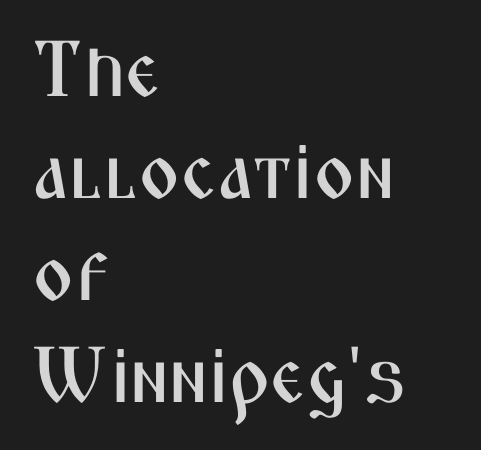
This rendering leaves character spacing at its baseline value. The rendering uses natural spacing where letterforms have individual widths. Compared with typical paragraphs, the rows here are spaced about the same. Short and long lines alike share a common starting point at left.
